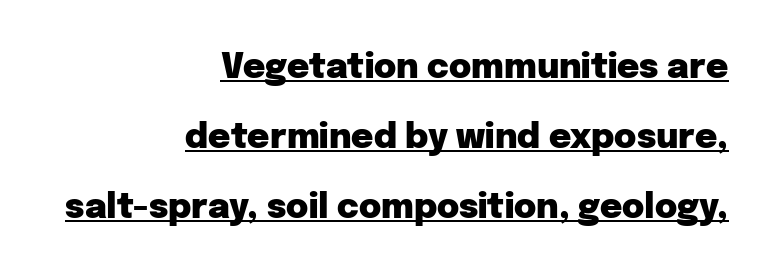
The image shows 34 px heavy sans-serif type, upright; set right-aligned, loose line spacing (2.06x), normal letter spacing, underlined; low stroke contrast and a medium x-height.
